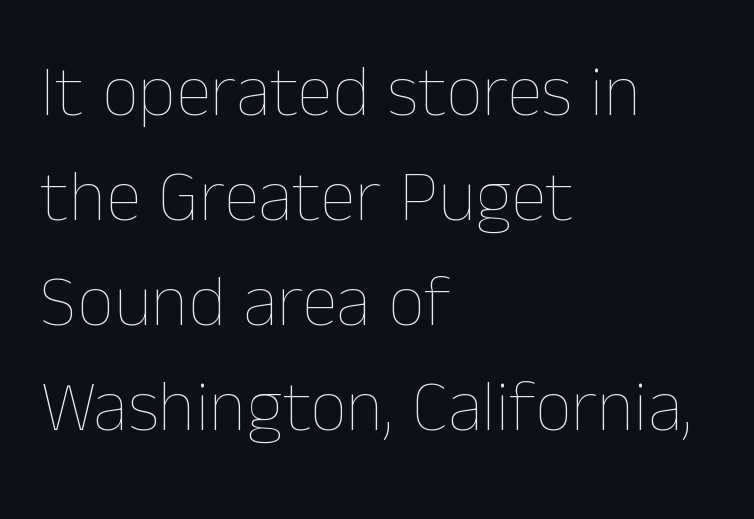
Q: Is the text bold? A: No.
Q: Is the text italic (slanted)? A: No, it is upright.
Q: Is the text underlined? A: No.
Q: How is the paragraph aligned? A: Left-aligned.
Q: Is the spacing between letters normal or unusually wide? A: Normal.
Q: Is the spacing between lines tight, normal or loose? A: Normal.
Q: Width (condensed, normal, or wide)? A: Normal.
Q: Stroke contrast? A: Low.
Q: x-height? A: Medium.
Q: Monospaced? A: No.
